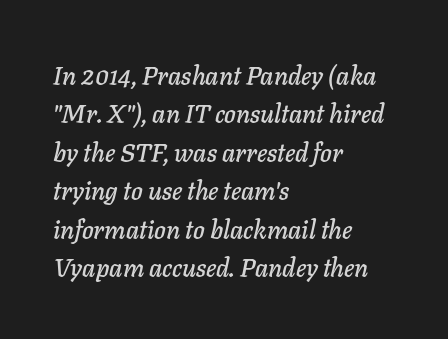
Q: Is the text italic (slanted)? A: Yes, it leans right by about 11 degrees.
Q: Is the text underlined? A: No.
Q: How is the paragraph aligned? A: Left-aligned.
Q: Is the spacing between letters normal or unusually wide? A: Normal.
Q: Is the spacing between lines tight, normal or loose? A: Normal.
